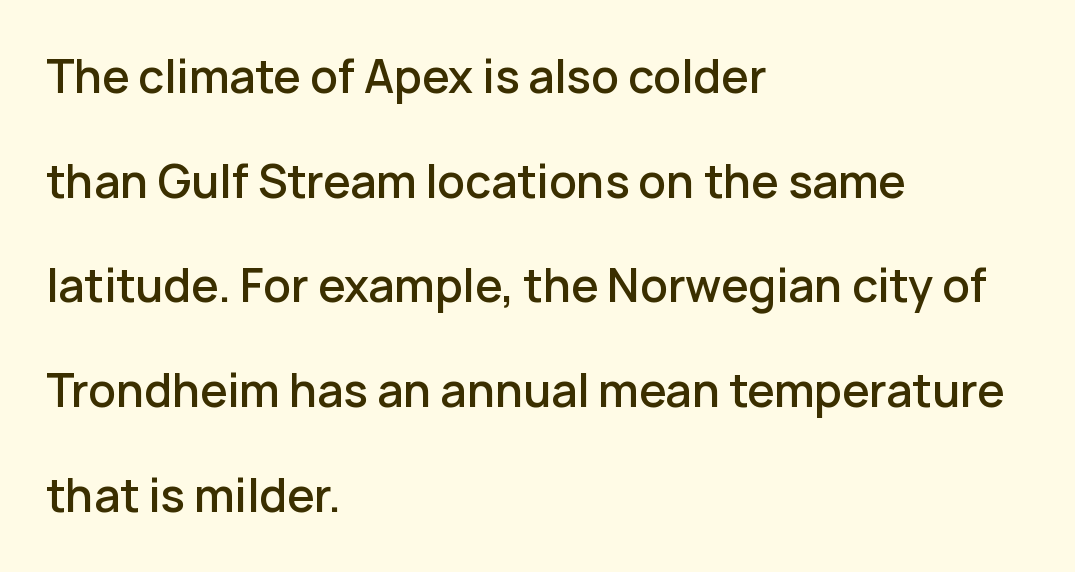
The image shows 44 px semibold sans-serif type, upright; set left-aligned, loose line spacing (2.38x), normal letter spacing, not underlined; low stroke contrast and a medium x-height.
